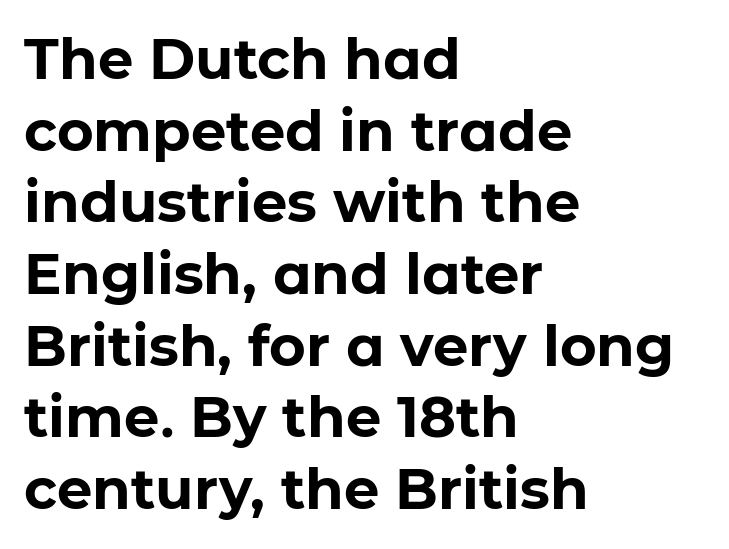
Q: Is the text bold? A: Yes.
Q: Is the text italic (slanted)? A: No, it is upright.
Q: Is the typeface a serif or a sans-serif typeface? A: Sans-serif.
Q: Is the text underlined? A: No.
Q: How is the paragraph aligned? A: Left-aligned.
Q: Is the spacing between letters normal or unusually wide? A: Normal.
Q: Is the spacing between lines tight, normal or loose? A: Normal.
Q: Width (condensed, normal, or wide)? A: Normal.
Q: Stroke contrast? A: Low.
Q: x-height? A: Medium.
Q: Monospaced? A: No.
